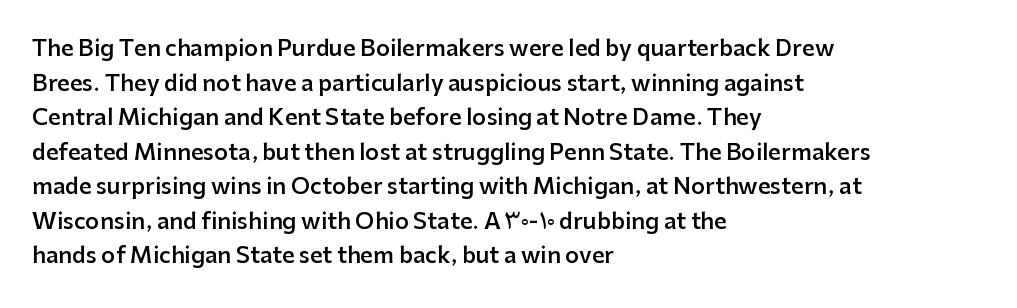
The font's upright variant was chosen for this text. Is the letter spacing exaggerated? No — it looks like the ordinary default. The face used here is a semibold: visibly heavier than regular, lighter than bold. Students, observe: this is what conventionally led text looks like. Every row of glyphs begins at an identical x-position on the left. Words float on clear page, feet unadorned.
